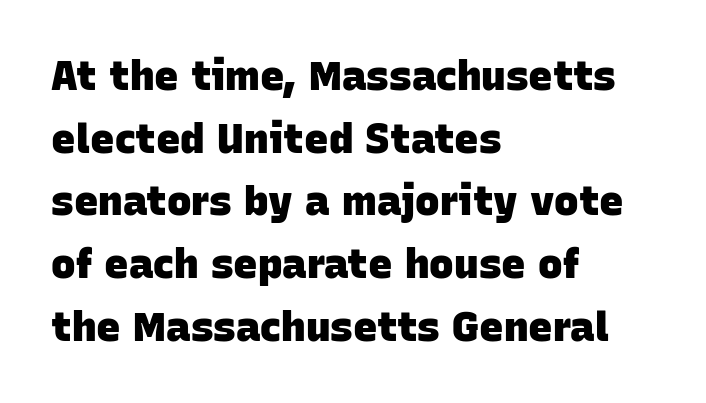
The image shows 41 px heavy sans-serif type; set left-aligned, normal line spacing (1.53x), normal letter spacing, not underlined; low stroke contrast and a large x-height.
